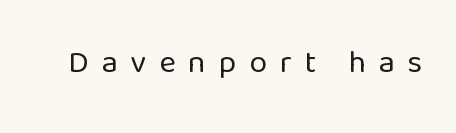
Every character sits straight up, as roman type does. This is not heavy type; no bold has been used. The rendering uses natural spacing where letterforms have individual widths. These lines have a slow, spaced-out rhythm from letter to letter.
